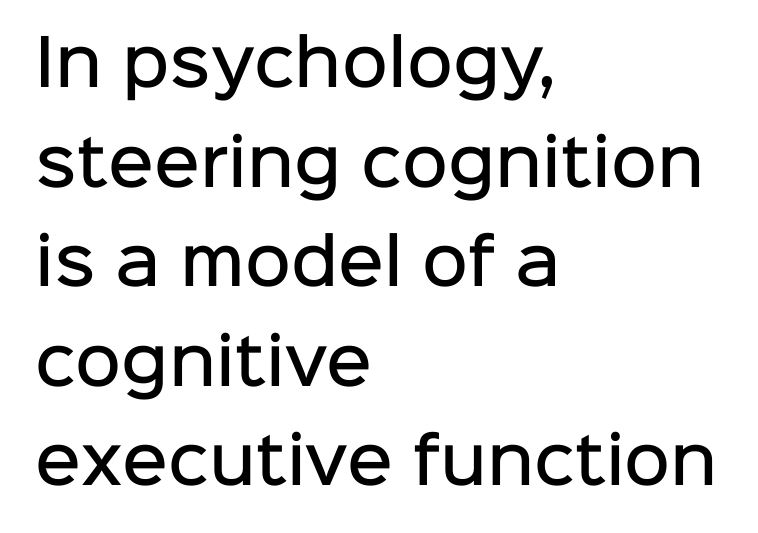
The image shows 63 px semibold sans-serif type, upright; set left-aligned, normal line spacing (1.58x), normal letter spacing, not underlined; low stroke contrast and a medium x-height.
